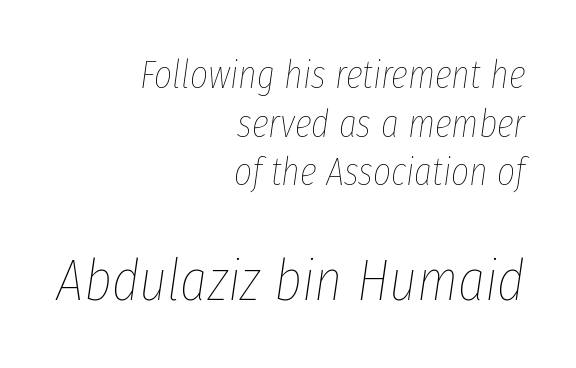
The image shows 59 px thin, condensed type, italic (leaning right); set right-aligned, normal line spacing (1.25x), normal letter spacing, not underlined; the second (bottom) block is 1.51x larger; low stroke contrast and a medium x-height.
